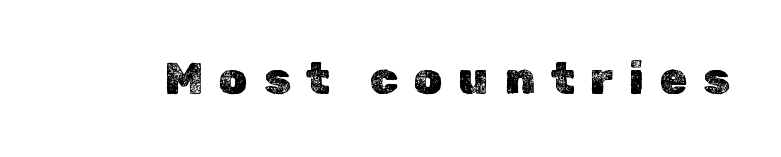
Q: Is the text italic (slanted)? A: No, it is upright.
Q: Is the text underlined? A: No.
Q: Is the spacing between letters normal or unusually wide? A: Unusually wide.
Q: Width (condensed, normal, or wide)? A: Normal.
Q: x-height? A: Medium.
Q: Monospaced? A: No.
